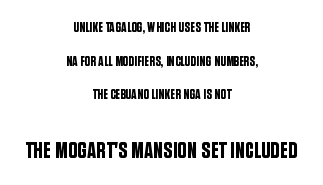
{"italic": "no", "underline": "no", "align": "center", "line_spacing": "loose", "line_spacing_ratio": 2.4, "letter_spacing": "normal", "letter_spacing_em": 0.0, "larger_block": "second", "size_ratio": 1.64, "glyph_px": 23}
